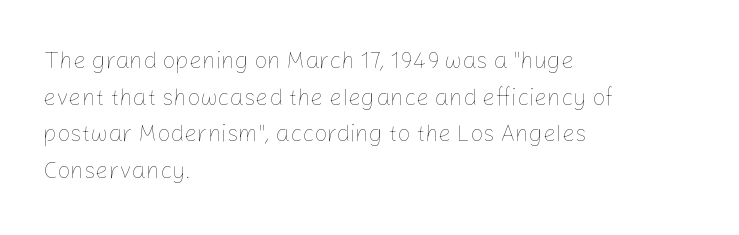
Q: Is the text bold? A: No.
Q: Is the text italic (slanted)? A: No, it is upright.
Q: Is the text underlined? A: No.
Q: How is the paragraph aligned? A: Left-aligned.
Q: Is the spacing between letters normal or unusually wide? A: Normal.
Q: Is the spacing between lines tight, normal or loose? A: Normal.
